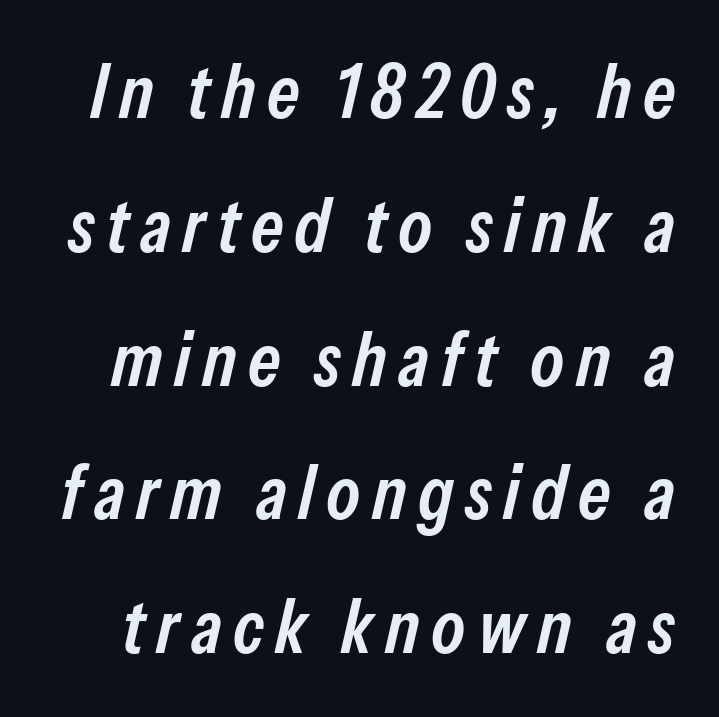
The image shows 76 px semibold, condensed type, italic (leaning right); set line spacing 1.76x, not underlined; low stroke contrast and a medium x-height.
